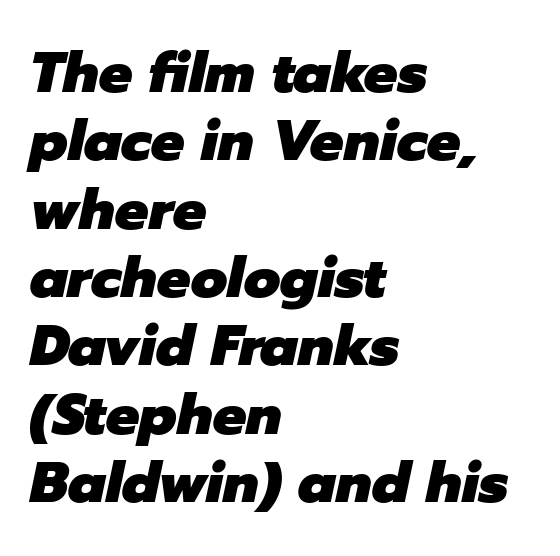
Q: Is the text bold? A: Yes.
Q: Is the text italic (slanted)? A: Yes, it leans right by about 12 degrees.
Q: Is the text underlined? A: No.
Q: How is the paragraph aligned? A: Left-aligned.
Q: Is the spacing between letters normal or unusually wide? A: Normal.
Q: Width (condensed, normal, or wide)? A: Normal.
Q: Stroke contrast? A: Low.
Q: x-height? A: Medium.
Q: Monospaced? A: No.
